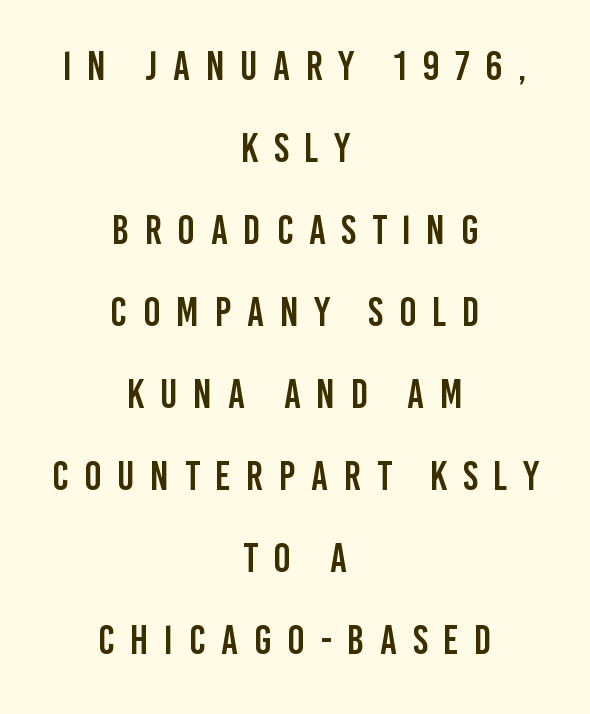
Q: Is the text italic (slanted)? A: No, it is upright.
Q: Is the typeface a serif or a sans-serif typeface? A: Sans-serif.
Q: Is the text underlined? A: No.
Q: How is the paragraph aligned? A: Centered.
Q: Is the spacing between letters normal or unusually wide? A: Unusually wide.
Q: Is the spacing between lines tight, normal or loose? A: Loose.
Q: Width (condensed, normal, or wide)? A: Condensed.
Q: Stroke contrast? A: Low.
Q: x-height? A: Large.
Q: Monospaced? A: No.
